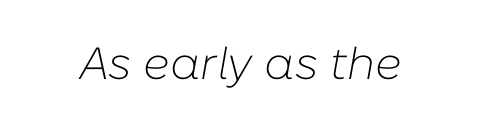
{"italic": "yes", "lean": "right", "slant_degrees": 10, "bold": "no", "weight": "light", "width": "normal", "stroke_contrast": "low", "x_height": "medium", "monospaced": "no", "underline": "no", "letter_spacing": "normal", "letter_spacing_em": 0.0, "glyph_px": 45}
